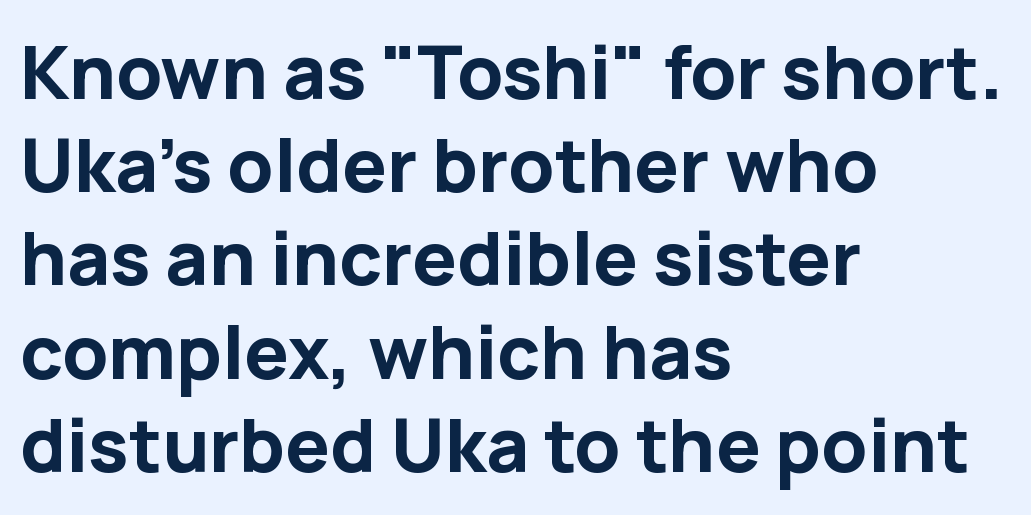
Q: Is the text bold? A: Yes.
Q: Is the text italic (slanted)? A: No, it is upright.
Q: Is the typeface a serif or a sans-serif typeface? A: Sans-serif.
Q: Is the text underlined? A: No.
Q: How is the paragraph aligned? A: Left-aligned.
Q: Is the spacing between letters normal or unusually wide? A: Normal.
Q: Is the spacing between lines tight, normal or loose? A: Normal.
Q: Width (condensed, normal, or wide)? A: Normal.
Q: Stroke contrast? A: Low.
Q: x-height? A: Medium.
Q: Monospaced? A: No.
